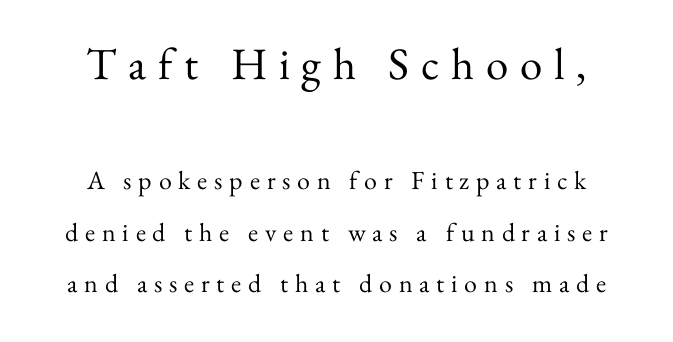
Q: Is the text bold? A: No.
Q: Is the text italic (slanted)? A: No, it is upright.
Q: Is the typeface a serif or a sans-serif typeface? A: Serif.
Q: Is the text underlined? A: No.
Q: Is the spacing between letters normal or unusually wide? A: Unusually wide.
Q: Is the spacing between lines tight, normal or loose? A: Loose.
Q: Which block of text is set in a larger size, the first (top) or the second (bottom)? A: The first (top) one.
Q: Width (condensed, normal, or wide)? A: Normal.
Q: Stroke contrast? A: Medium.
Q: x-height? A: Small.
Q: Monospaced? A: No.
